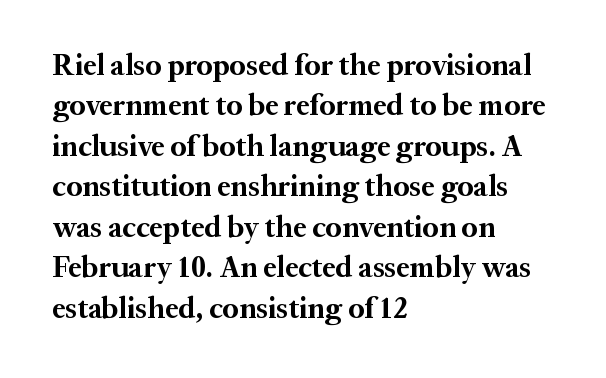
Q: Is the text bold? A: Yes.
Q: Is the text italic (slanted)? A: No, it is upright.
Q: Is the typeface a serif or a sans-serif typeface? A: Serif.
Q: Is the text underlined? A: No.
Q: How is the paragraph aligned? A: Left-aligned.
Q: Is the spacing between letters normal or unusually wide? A: Normal.
Q: Is the spacing between lines tight, normal or loose? A: Normal.
Q: Width (condensed, normal, or wide)? A: Normal.
Q: Stroke contrast? A: Medium.
Q: x-height? A: Medium.
Q: Monospaced? A: No.
